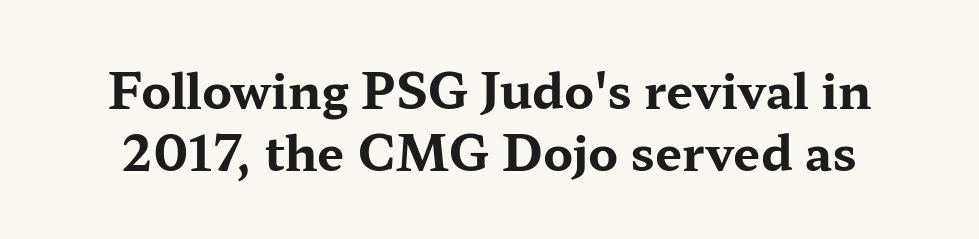
The image shows 48 px bold, wide serif type, upright; set normal line spacing (1.3x), normal letter spacing, not underlined; medium stroke contrast and a medium x-height.
